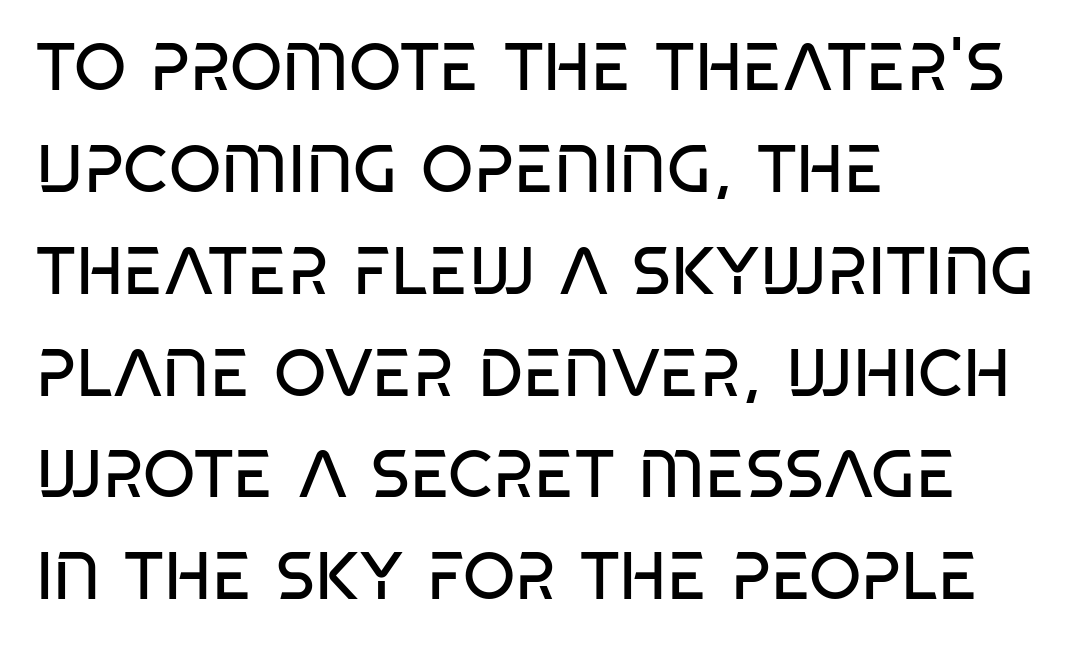
The image shows 67 px regular-weight, condensed sans-serif type, upright; set left-aligned, normal line spacing (1.52x), normal letter spacing, not underlined; low stroke contrast and a large x-height.
